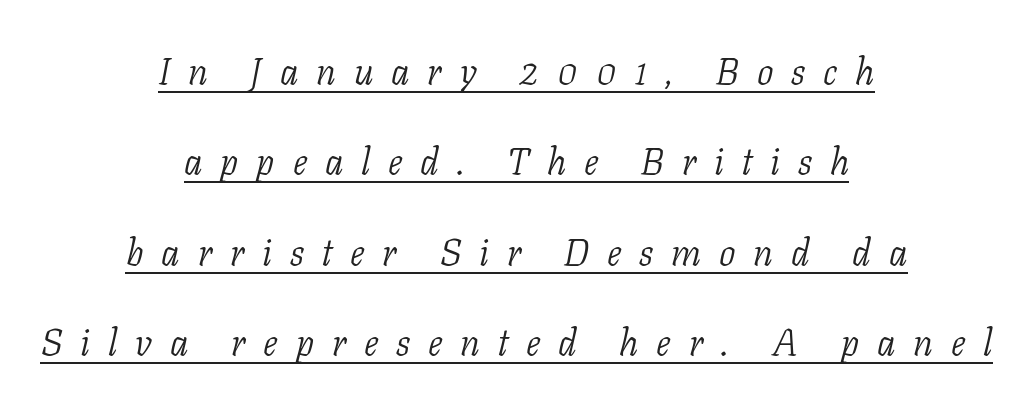
{"serif": "yes", "italic": "yes", "lean": "right", "slant_degrees": 11, "bold": "no", "weight": "light", "width": "normal", "stroke_contrast": "low", "x_height": "medium", "monospaced": "no", "underline": "yes", "align": "center", "line_spacing": "loose", "line_spacing_ratio": 2.44, "letter_spacing": "wide", "letter_spacing_em": 0.48, "glyph_px": 37}
